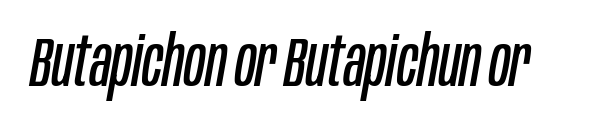
Q: Is the text bold? A: No.
Q: Is the text italic (slanted)? A: Yes, it leans right by about 10 degrees.
Q: Is the text underlined? A: No.
Q: Is the spacing between letters normal or unusually wide? A: Normal.
Q: Width (condensed, normal, or wide)? A: Condensed.
Q: Stroke contrast? A: Low.
Q: x-height? A: Large.
Q: Monospaced? A: No.
